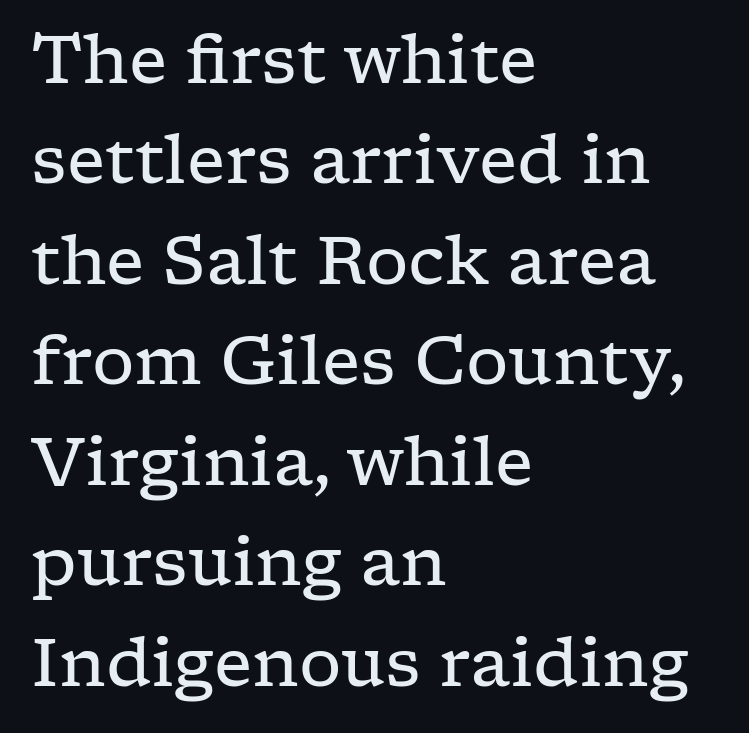
The image shows 67 px regular-weight, wide serif type, upright; set left-aligned, normal line spacing (1.5x), normal letter spacing, not underlined; low stroke contrast and a medium x-height.
